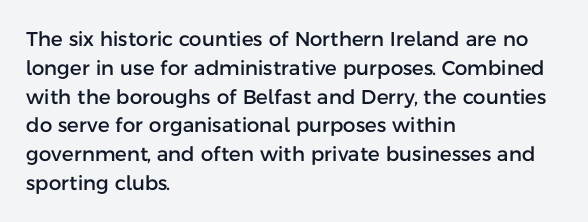
Q: Is the text italic (slanted)? A: No, it is upright.
Q: Is the text underlined? A: No.
Q: How is the paragraph aligned? A: Left-aligned.
Q: Is the spacing between letters normal or unusually wide? A: Normal.
Q: Is the spacing between lines tight, normal or loose? A: Normal.
